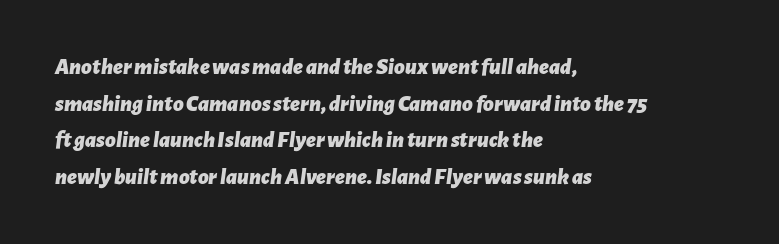
Q: Is the text bold? A: Yes.
Q: Is the text italic (slanted)? A: Yes, it leans right by about 7 degrees.
Q: Is the text underlined? A: No.
Q: How is the paragraph aligned? A: Left-aligned.
Q: Is the spacing between letters normal or unusually wide? A: Normal.
Q: Is the spacing between lines tight, normal or loose? A: Normal.
